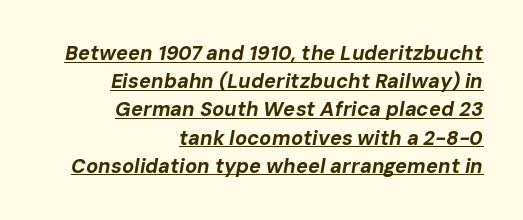
The image shows 20 px bold type, italic (leaning right); set right-aligned, normal line spacing (1.41x), normal letter spacing, underlined.
